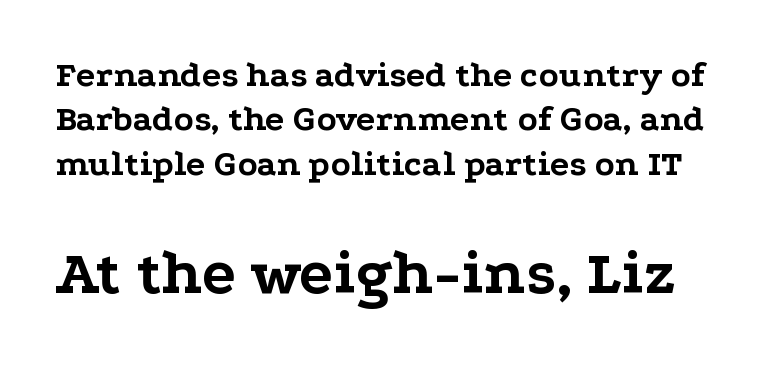
Varying glyph widths throughout — classic text-font behaviour. Typographically, this falls in the serif category. Italic: no, the glyphs are upright roman. The emphasis by scale lands on block number two, below. This rendering features lettering with no underline. The passage shown has conventional tracking throughout.
